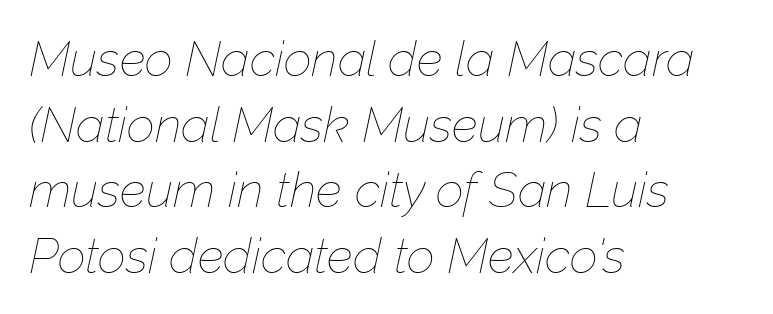
{"italic": "yes", "lean": "right", "slant_degrees": 12, "bold": "no", "weight": "thin", "width": "normal", "stroke_contrast": "low", "x_height": "medium", "monospaced": "no", "underline": "no", "align": "left", "line_spacing": "normal", "line_spacing_ratio": 1.34, "letter_spacing": "normal", "letter_spacing_em": 0.0, "glyph_px": 49}
